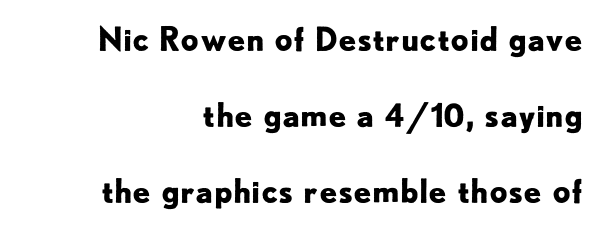
The image shows 32 px bold sans-serif type, upright; set right-aligned, loose line spacing (2.37x), normal letter spacing, not underlined; low stroke contrast and a small x-height.
